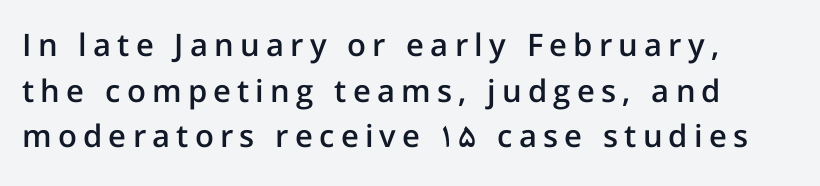
Q: Is the text bold? A: Semi-bold.
Q: Is the text italic (slanted)? A: No, it is upright.
Q: Is the typeface a serif or a sans-serif typeface? A: Sans-serif.
Q: Is the text underlined? A: No.
Q: How is the paragraph aligned? A: Left-aligned.
Q: Is the spacing between letters normal or unusually wide? A: Unusually wide.
Q: Is the spacing between lines tight, normal or loose? A: Normal.
Q: Width (condensed, normal, or wide)? A: Normal.
Q: Stroke contrast? A: Low.
Q: x-height? A: Medium.
Q: Monospaced? A: No.
